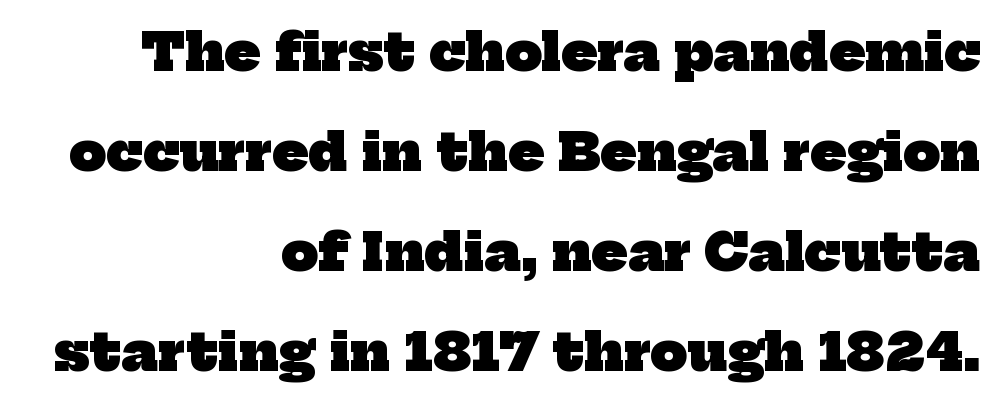
{"serif": "yes", "bold": "yes", "weight": "heavy", "width": "normal", "stroke_contrast": "low", "x_height": "medium", "monospaced": "no", "underline": "no", "align": "right", "line_spacing": "loose", "line_spacing_ratio": 1.92, "letter_spacing": "normal", "letter_spacing_em": 0.0, "glyph_px": 52}
